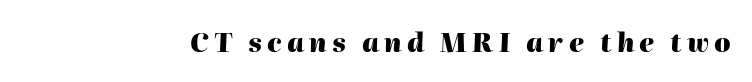
{"italic": "yes", "lean": "right", "slant_degrees": 2, "bold": "yes", "underline": "no", "letter_spacing": "wide", "letter_spacing_em": 0.2, "glyph_px": 26}
